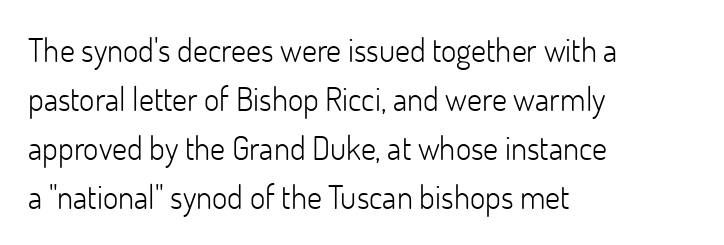
The image shows 33 px light sans-serif type, upright; set left-aligned, normal line spacing (1.48x), normal letter spacing, not underlined; low stroke contrast and a small x-height.
